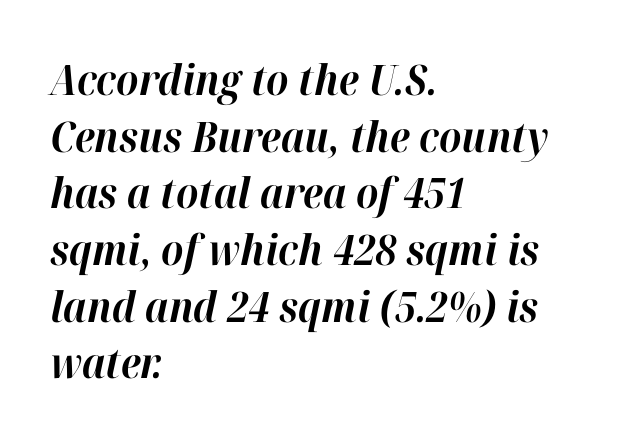
Q: Is the text bold? A: Yes.
Q: Is the text italic (slanted)? A: Yes, it leans right by about 12 degrees.
Q: Is the text underlined? A: No.
Q: How is the paragraph aligned? A: Left-aligned.
Q: Is the spacing between letters normal or unusually wide? A: Normal.
Q: Is the spacing between lines tight, normal or loose? A: Normal.
Q: Width (condensed, normal, or wide)? A: Normal.
Q: Stroke contrast? A: High.
Q: x-height? A: Medium.
Q: Monospaced? A: No.
